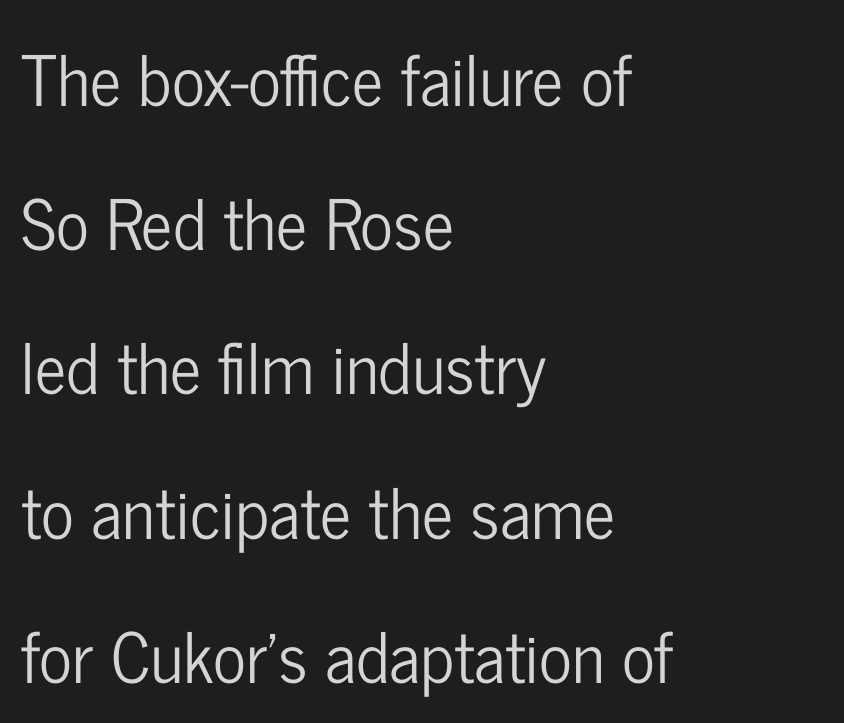
The image shows 69 px condensed sans-serif type, upright; set left-aligned, loose line spacing (2.09x), normal letter spacing, not underlined; low stroke contrast and a medium x-height.
